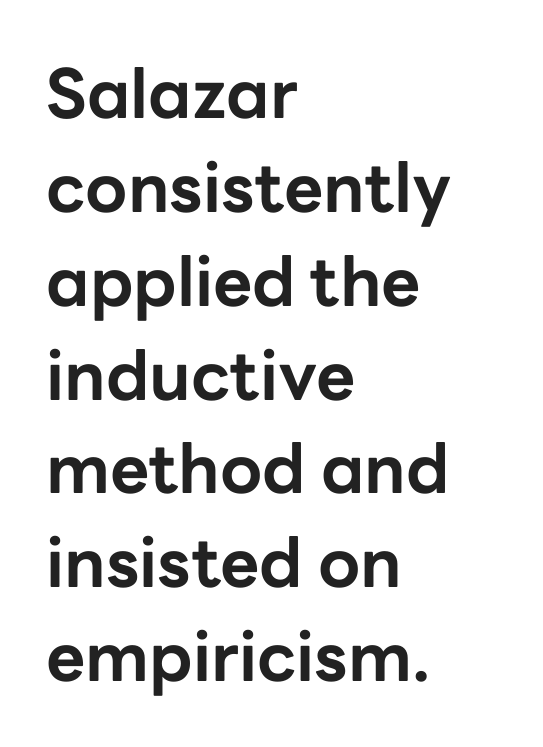
{"serif": "no", "italic": "no", "bold": "yes", "weight": "bold", "width": "normal", "stroke_contrast": "low", "x_height": "medium", "monospaced": "no", "underline": "no", "align": "left", "line_spacing": "normal", "line_spacing_ratio": 1.38, "letter_spacing": "normal", "letter_spacing_em": 0.0, "glyph_px": 68}
